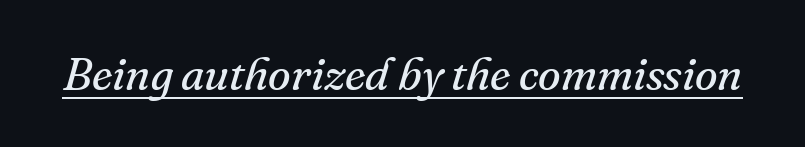
Q: Is the text bold? A: No.
Q: Is the text italic (slanted)? A: Yes, it leans right by about 16 degrees.
Q: Is the typeface a serif or a sans-serif typeface? A: Serif.
Q: Is the text underlined? A: Yes.
Q: Is the spacing between letters normal or unusually wide? A: Normal.
Q: Width (condensed, normal, or wide)? A: Normal.
Q: Stroke contrast? A: Medium.
Q: x-height? A: Small.
Q: Monospaced? A: No.
